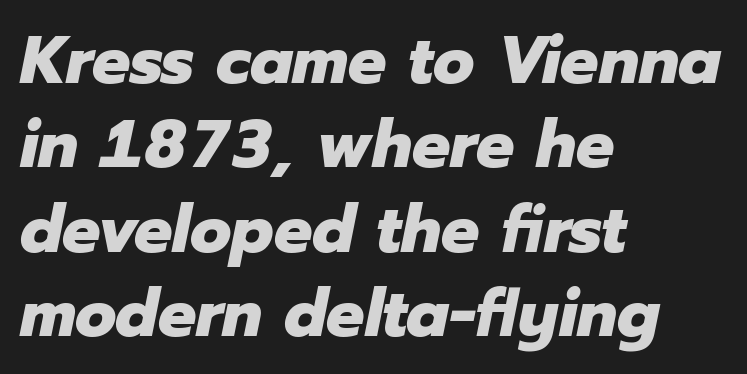
The foot of each line stays bare and open. Baseline-to-baseline distance is the conventional proportion of letter height. It's the slanting kind of type. Compared with an ordinary text face, these strokes are far heavier — a full bold. In CSS terms this would be text-align: left. Short note: letters normally spaced.
